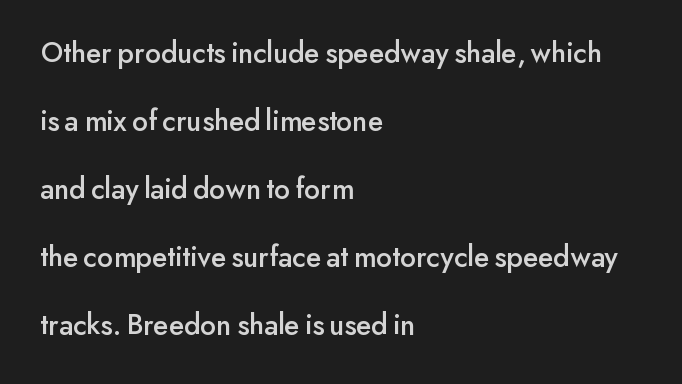
Q: Is the text italic (slanted)? A: No, it is upright.
Q: Is the typeface a serif or a sans-serif typeface? A: Sans-serif.
Q: Is the text underlined? A: No.
Q: How is the paragraph aligned? A: Left-aligned.
Q: Is the spacing between letters normal or unusually wide? A: Normal.
Q: Is the spacing between lines tight, normal or loose? A: Loose.
Q: Width (condensed, normal, or wide)? A: Normal.
Q: Stroke contrast? A: Low.
Q: x-height? A: Small.
Q: Monospaced? A: No.
